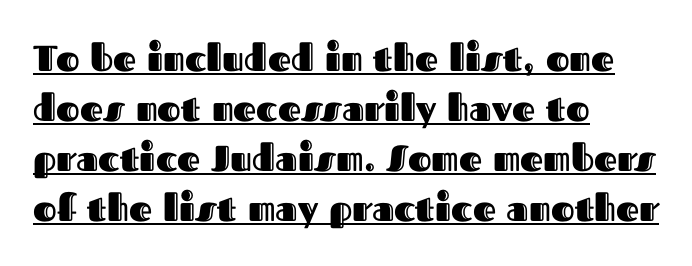
Q: Is the text italic (slanted)? A: No, it is upright.
Q: Is the text underlined? A: Yes.
Q: How is the paragraph aligned? A: Left-aligned.
Q: Is the spacing between letters normal or unusually wide? A: Normal.
Q: Is the spacing between lines tight, normal or loose? A: Normal.
Q: Width (condensed, normal, or wide)? A: Normal.
Q: x-height? A: Medium.
Q: Monospaced? A: No.
